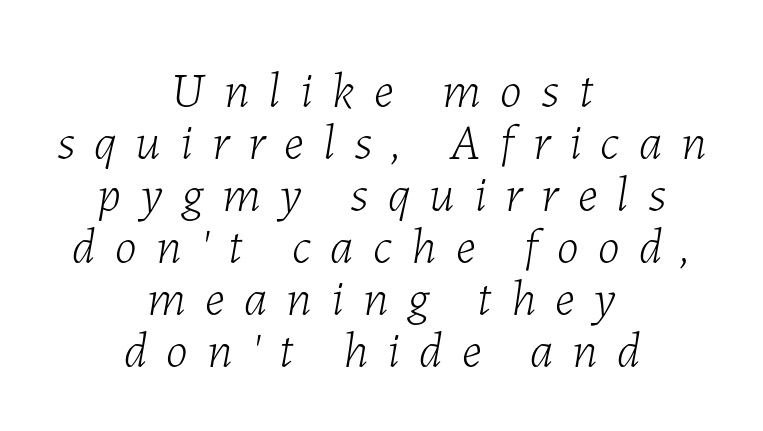
Q: Is the text bold? A: No.
Q: Is the text italic (slanted)? A: Yes, it leans right by about 7 degrees.
Q: Is the text underlined? A: No.
Q: How is the paragraph aligned? A: Centered.
Q: Is the spacing between letters normal or unusually wide? A: Unusually wide.
Q: Is the spacing between lines tight, normal or loose? A: Tight.
Q: Width (condensed, normal, or wide)? A: Normal.
Q: Stroke contrast? A: Low.
Q: x-height? A: Medium.
Q: Monospaced? A: No.
